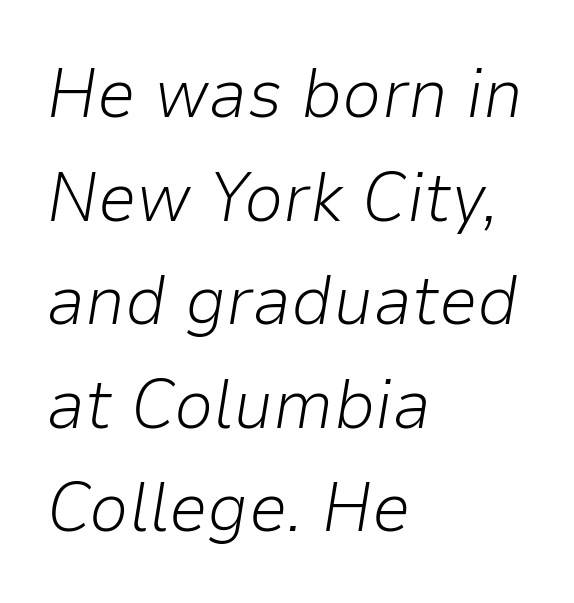
Q: Is the text bold? A: No.
Q: Is the text italic (slanted)? A: Yes, it leans right by about 9 degrees.
Q: Is the text underlined? A: No.
Q: How is the paragraph aligned? A: Left-aligned.
Q: Is the spacing between letters normal or unusually wide? A: Normal.
Q: Is the spacing between lines tight, normal or loose? A: Normal.
Q: Width (condensed, normal, or wide)? A: Normal.
Q: Stroke contrast? A: Low.
Q: x-height? A: Medium.
Q: Monospaced? A: No.
